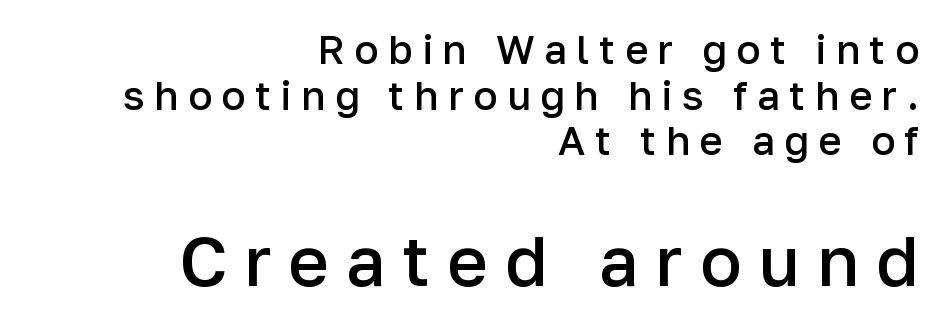
{"serif": "no", "italic": "no", "bold": "semi", "weight": "semibold", "width": "normal", "stroke_contrast": "low", "x_height": "medium", "monospaced": "no", "underline": "no", "align": "right", "line_spacing": "tight", "line_spacing_ratio": 1.14, "letter_spacing": "wide", "letter_spacing_em": 0.24, "larger_block": "second", "size_ratio": 1.75, "glyph_px": 70}
